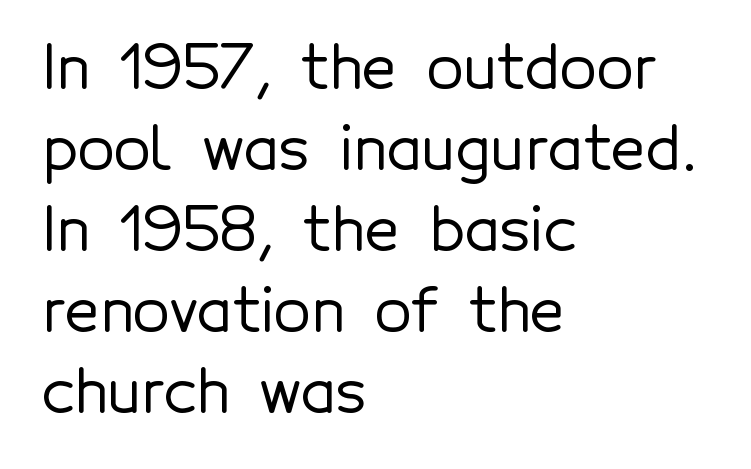
{"serif": "no", "italic": "no", "width": "normal", "x_height": "medium", "monospaced": "no", "underline": "no", "align": "left", "line_spacing": "normal", "line_spacing_ratio": 1.35, "letter_spacing": "normal", "letter_spacing_em": 0.0, "glyph_px": 60}
